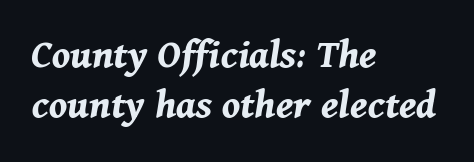
{"italic": "yes", "lean": "right", "slant_degrees": 11, "bold": "yes", "weight": "bold", "width": "normal", "stroke_contrast": "medium", "x_height": "medium", "monospaced": "no", "underline": "no", "align": "left", "line_spacing_ratio": 1.16, "letter_spacing": "normal", "letter_spacing_em": 0.0, "glyph_px": 43}
